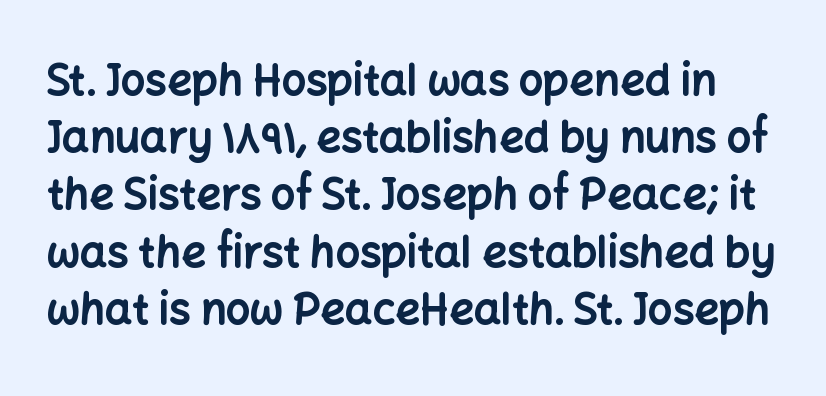
{"serif": "no", "italic": "no", "bold": "yes", "weight": "bold", "width": "normal", "stroke_contrast": "low", "x_height": "medium", "monospaced": "no", "underline": "no", "line_spacing": "normal", "line_spacing_ratio": 1.33, "letter_spacing": "normal", "letter_spacing_em": 0.0, "glyph_px": 43}
